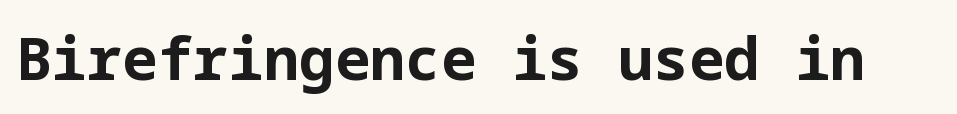
The glyphs in this specimen are sans serif. Each row of text sits above clean, open space. The strokes are fattened all the way to bold. Short note: letters normally spaced. It's the straight-up-and-down kind of type.
